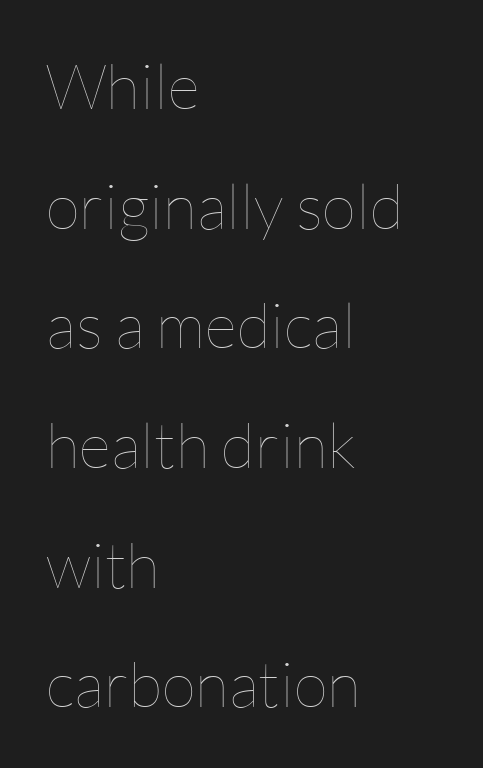
The image shows 63 px thin type, upright; set left-aligned, loose line spacing (1.9x), normal letter spacing, not underlined; low stroke contrast and a medium x-height.
